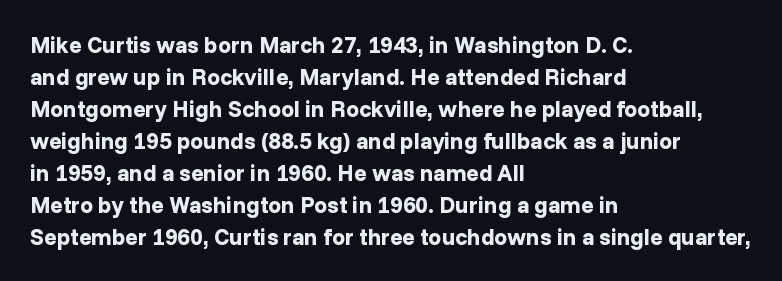
{"italic": "no", "bold": "yes", "underline": "no", "align": "left", "line_spacing": "normal", "line_spacing_ratio": 1.39, "letter_spacing": "normal", "letter_spacing_em": 0.0, "glyph_px": 23}
